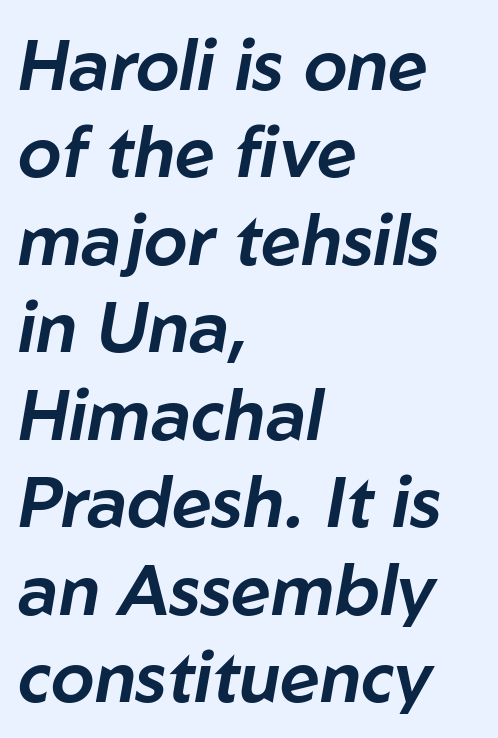
{"italic": "yes", "lean": "right", "slant_degrees": 10, "width": "normal", "stroke_contrast": "low", "x_height": "medium", "monospaced": "no", "underline": "no", "align": "left", "line_spacing": "normal", "line_spacing_ratio": 1.25, "letter_spacing": "normal", "letter_spacing_em": 0.0, "glyph_px": 70}
